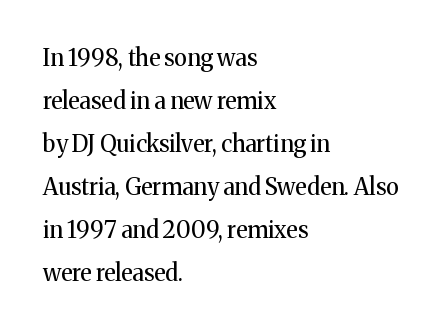
{"italic": "no", "bold": "no", "underline": "no", "align": "left", "line_spacing_ratio": 1.87, "letter_spacing": "normal", "letter_spacing_em": 0.0, "glyph_px": 23}
